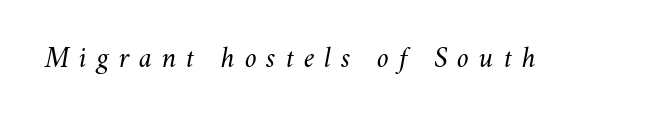
Q: Is the text bold? A: No.
Q: Is the text italic (slanted)? A: Yes, it leans right by about 11 degrees.
Q: Is the text underlined? A: No.
Q: Is the spacing between letters normal or unusually wide? A: Unusually wide.
Q: Width (condensed, normal, or wide)? A: Normal.
Q: Stroke contrast? A: Medium.
Q: x-height? A: Small.
Q: Monospaced? A: No.
